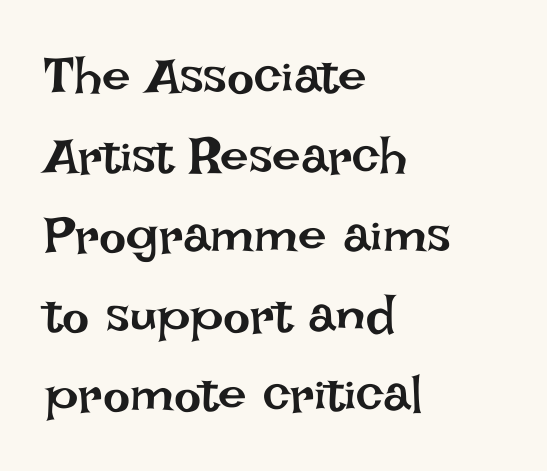
{"italic": "no", "bold": "no", "weight": "regular", "width": "normal", "stroke_contrast": "low", "x_height": "large", "monospaced": "no", "underline": "no", "align": "left", "line_spacing": "normal", "line_spacing_ratio": 1.56, "letter_spacing": "normal", "letter_spacing_em": 0.0, "glyph_px": 51}
